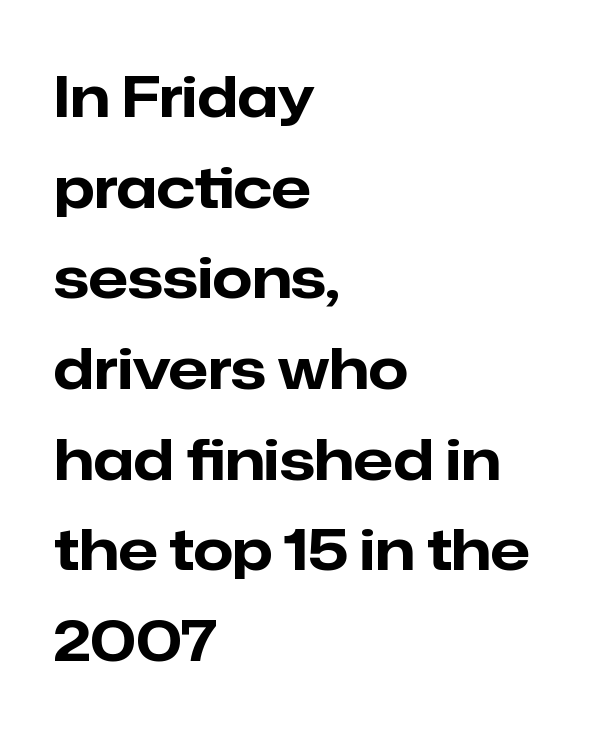
Q: Is the text bold? A: Yes.
Q: Is the text italic (slanted)? A: No, it is upright.
Q: Is the typeface a serif or a sans-serif typeface? A: Sans-serif.
Q: Is the text underlined? A: No.
Q: How is the paragraph aligned? A: Left-aligned.
Q: Is the spacing between letters normal or unusually wide? A: Normal.
Q: Is the spacing between lines tight, normal or loose? A: Normal.
Q: Width (condensed, normal, or wide)? A: Normal.
Q: Stroke contrast? A: Low.
Q: x-height? A: Medium.
Q: Monospaced? A: No.
